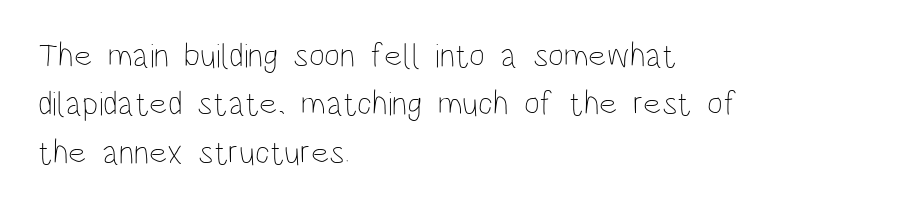
Q: Is the text bold? A: No.
Q: Is the text italic (slanted)? A: No, it is upright.
Q: Is the text underlined? A: No.
Q: How is the paragraph aligned? A: Left-aligned.
Q: Is the spacing between letters normal or unusually wide? A: Normal.
Q: Is the spacing between lines tight, normal or loose? A: Normal.
Q: Width (condensed, normal, or wide)? A: Condensed.
Q: Stroke contrast? A: Low.
Q: x-height? A: Large.
Q: Monospaced? A: No.
